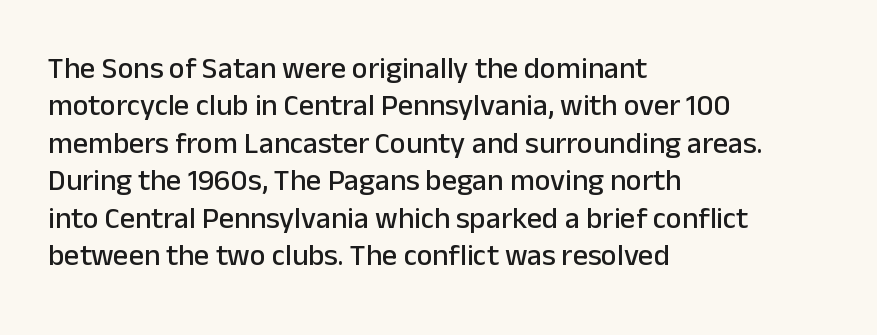
The image shows 30 px sans-serif type, upright; set left-aligned, normal line spacing (1.25x), normal letter spacing, not underlined; low stroke contrast and a medium x-height.
